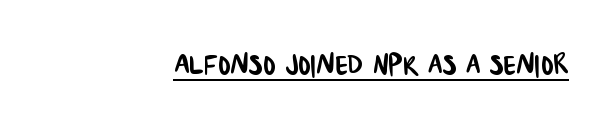
Q: Is the typeface a serif or a sans-serif typeface? A: Sans-serif.
Q: Is the text underlined? A: Yes.
Q: How is the paragraph aligned? A: Right-aligned.
Q: Is the spacing between letters normal or unusually wide? A: Normal.
Q: Width (condensed, normal, or wide)? A: Condensed.
Q: Stroke contrast? A: Low.
Q: x-height? A: Large.
Q: Monospaced? A: No.
